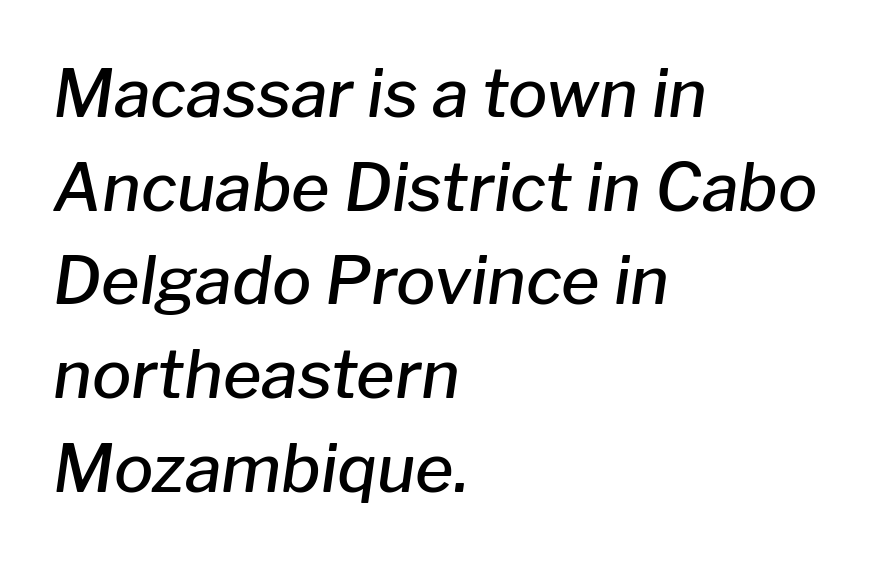
The image shows 66 px semibold type, italic (leaning right); set left-aligned, normal line spacing (1.42x), normal letter spacing, not underlined; low stroke contrast and a medium x-height.
